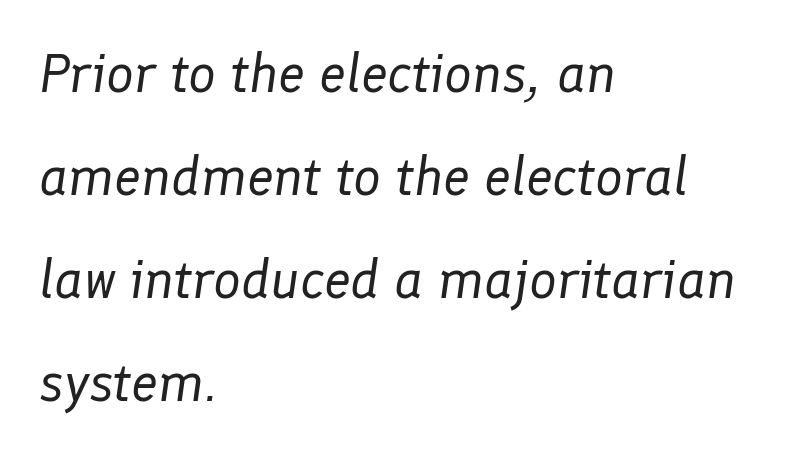
Q: Is the text bold? A: No.
Q: Is the text italic (slanted)? A: Yes, it leans right by about 8 degrees.
Q: Is the text underlined? A: No.
Q: How is the paragraph aligned? A: Left-aligned.
Q: Is the spacing between letters normal or unusually wide? A: Normal.
Q: Width (condensed, normal, or wide)? A: Normal.
Q: Stroke contrast? A: Low.
Q: x-height? A: Medium.
Q: Monospaced? A: No.
